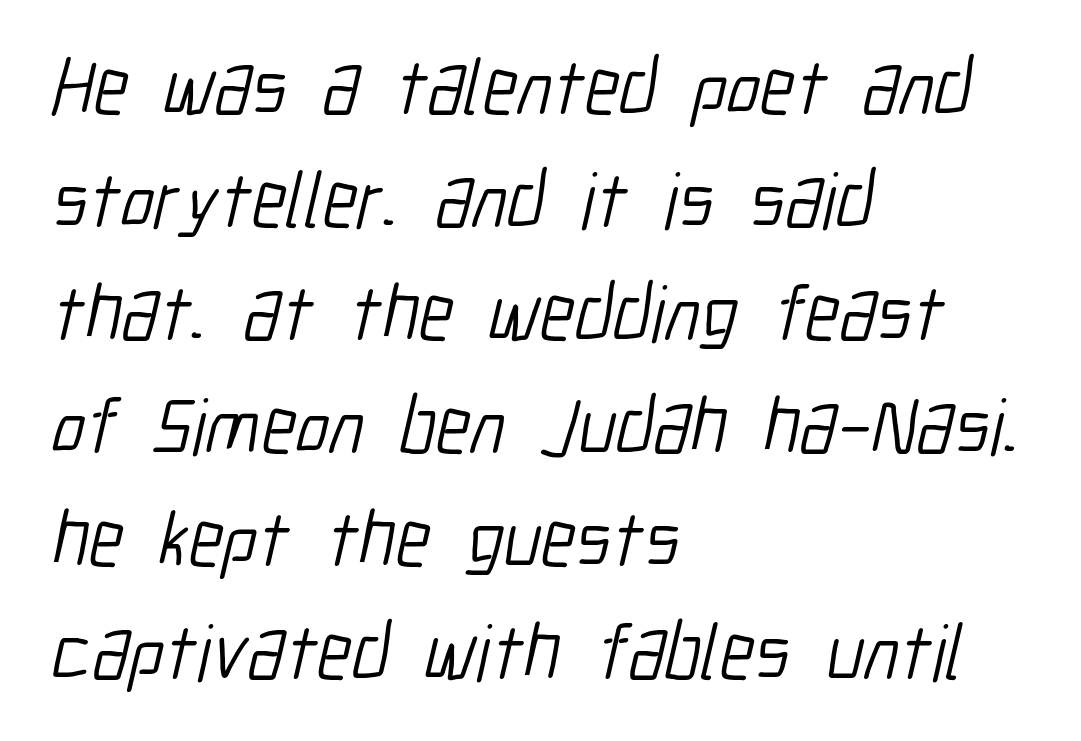
The font is comparable to plain body text, perhaps lighter. The designer left line spacing at the default. Does extra space separate the letters? No, they use regular spacing. A clean baseline with only descenders dipping below it. Serif or sans? Sans — the stroke terminals are bare.
